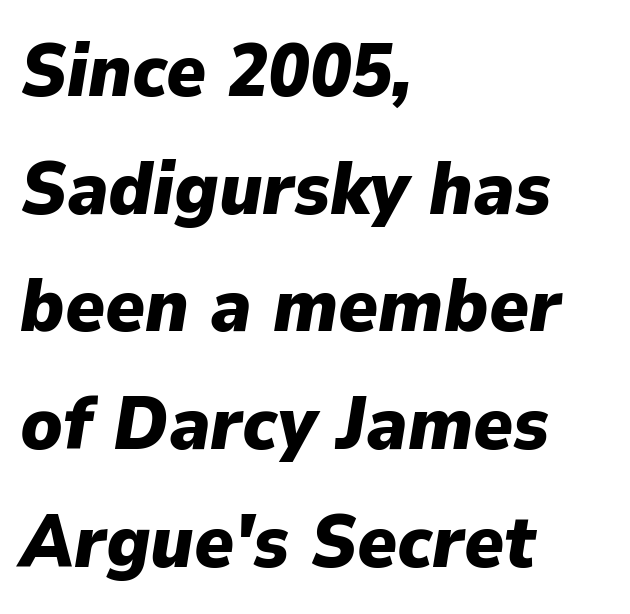
The image shows 75 px heavy type, italic (leaning right); set left-aligned, normal line spacing (1.57x), normal letter spacing, not underlined; low stroke contrast and a medium x-height.
